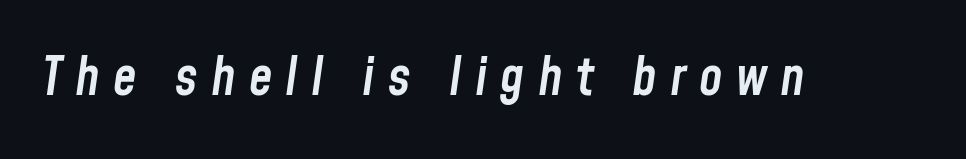
The image shows 53 px semibold, condensed type, italic (leaning right); set unusually wide letter spacing (+0.25 em), not underlined; low stroke contrast and a medium x-height.
